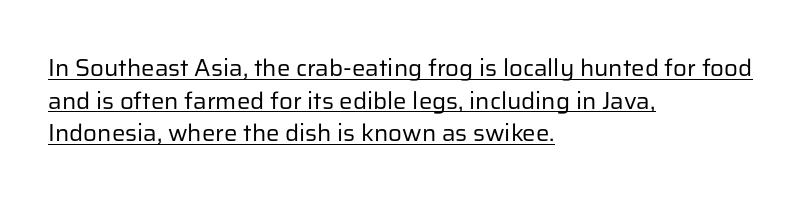
This sample carries an underscore along the baseline area. A normal amount of white space separates one row of letters from the next. No extra ink here — the face is not bold. Honestly, the letter spacing is just normal — you wouldn't notice it. A classic flush-left, rag-right setting is used for this passage.
